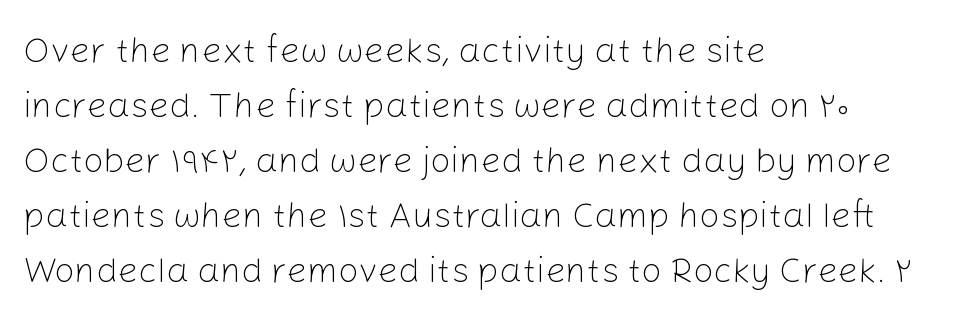
{"serif": "no", "italic": "no", "bold": "no", "weight": "light", "width": "normal", "stroke_contrast": "low", "x_height": "medium", "monospaced": "no", "underline": "no", "align": "left", "line_spacing": "normal", "line_spacing_ratio": 1.53, "letter_spacing": "normal", "letter_spacing_em": 0.0, "glyph_px": 36}
